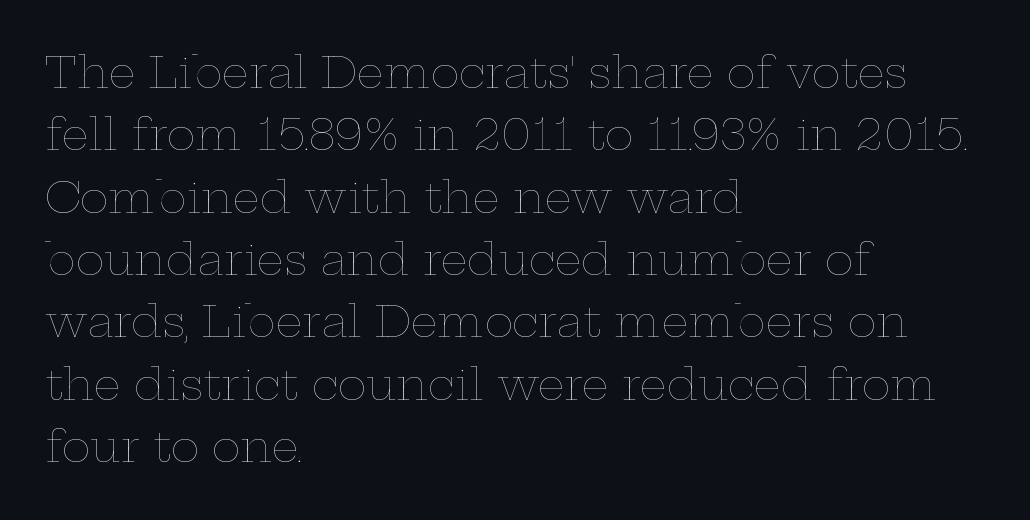
The image shows 43 px thin, wide type, upright; set left-aligned, normal line spacing (1.45x), normal letter spacing, not underlined; low stroke contrast and a medium x-height.
